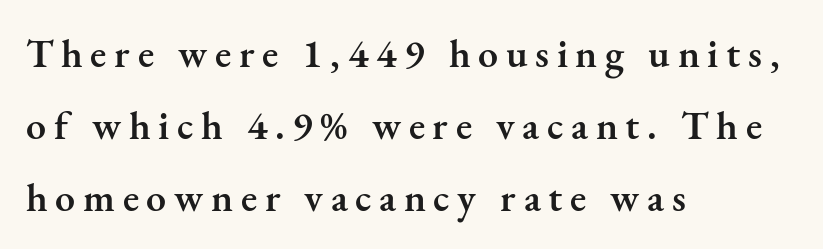
Q: Is the text bold? A: Semi-bold.
Q: Is the text italic (slanted)? A: No, it is upright.
Q: Is the typeface a serif or a sans-serif typeface? A: Serif.
Q: Is the text underlined? A: No.
Q: How is the paragraph aligned? A: Left-aligned.
Q: Width (condensed, normal, or wide)? A: Normal.
Q: Stroke contrast? A: Medium.
Q: x-height? A: Small.
Q: Monospaced? A: No.
